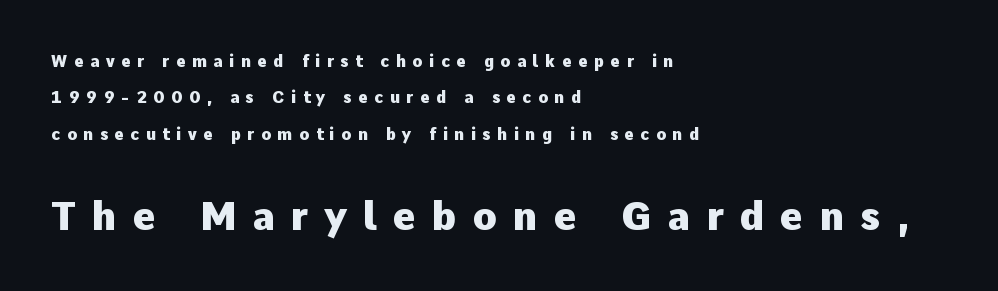
The image shows 39 px heavy sans-serif type, upright; set left-aligned, loose line spacing (2.28x), unusually wide letter spacing (+0.41 em), not underlined; the second (bottom) block is 2.44x larger; low stroke contrast and a medium x-height.
